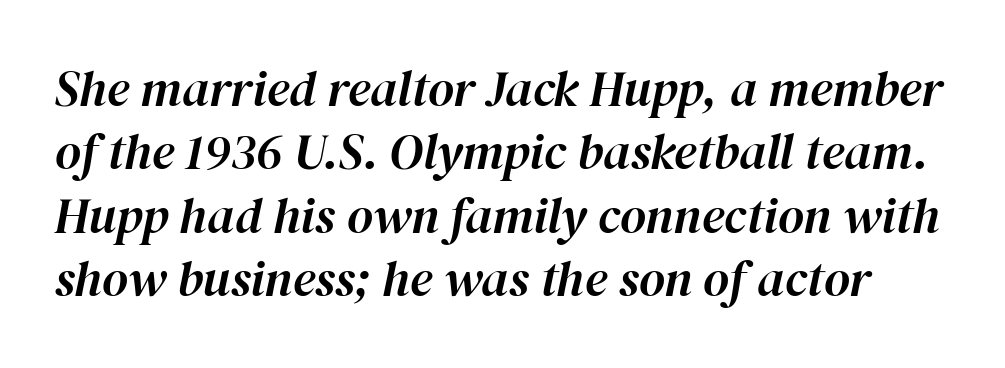
{"italic": "yes", "lean": "right", "slant_degrees": 12, "width": "normal", "stroke_contrast": "high", "x_height": "medium", "monospaced": "no", "underline": "no", "line_spacing": "normal", "line_spacing_ratio": 1.27, "letter_spacing": "normal", "letter_spacing_em": 0.0, "glyph_px": 50}
